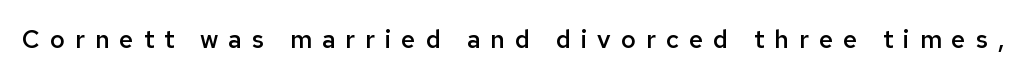
Q: Is the text bold? A: Semi-bold.
Q: Is the text italic (slanted)? A: No, it is upright.
Q: Is the text underlined? A: No.
Q: Is the spacing between letters normal or unusually wide? A: Unusually wide.
